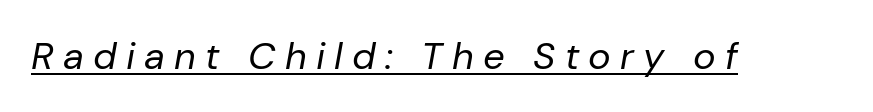
Q: Is the text bold? A: No.
Q: Is the text italic (slanted)? A: Yes, it leans right by about 10 degrees.
Q: Is the text underlined? A: Yes.
Q: Is the spacing between letters normal or unusually wide? A: Unusually wide.
Q: Width (condensed, normal, or wide)? A: Normal.
Q: Stroke contrast? A: Low.
Q: x-height? A: Medium.
Q: Monospaced? A: No.
